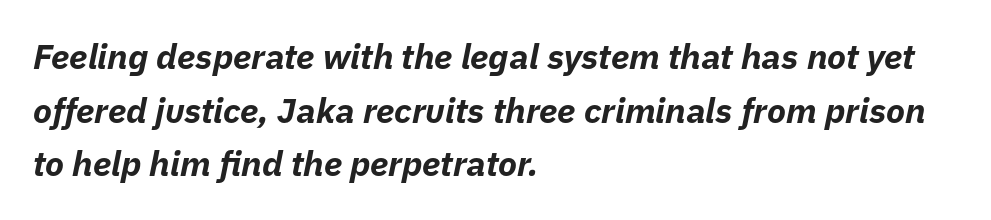
{"italic": "yes", "lean": "right", "slant_degrees": 11, "bold": "yes", "weight": "bold", "width": "normal", "stroke_contrast": "low", "x_height": "medium", "monospaced": "no", "underline": "no", "align": "left", "line_spacing": "normal", "line_spacing_ratio": 1.53, "letter_spacing": "normal", "letter_spacing_em": 0.0, "glyph_px": 35}
